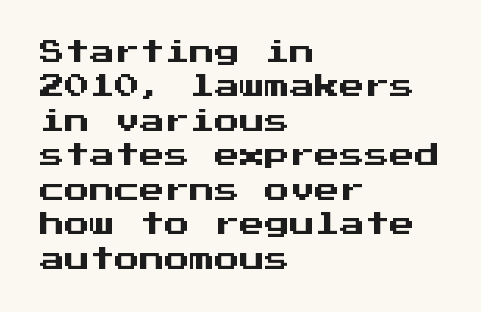
{"italic": "no", "underline": "no", "align": "left", "line_spacing": "normal", "line_spacing_ratio": 1.38, "letter_spacing": "normal", "letter_spacing_em": 0.0, "glyph_px": 25}
